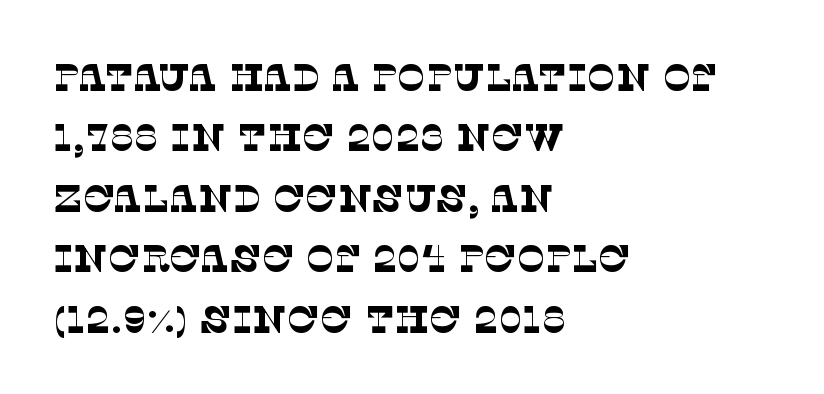
Spacing verdict: proportional, widths tailored to each character. The typesetter chose a ragged-right arrangement here. Little horizontal feet cap the strokes, marking this as serif type. The space beneath each line is pristine and unruled. Inter-character spacing is left at the font's built-in metrics.
